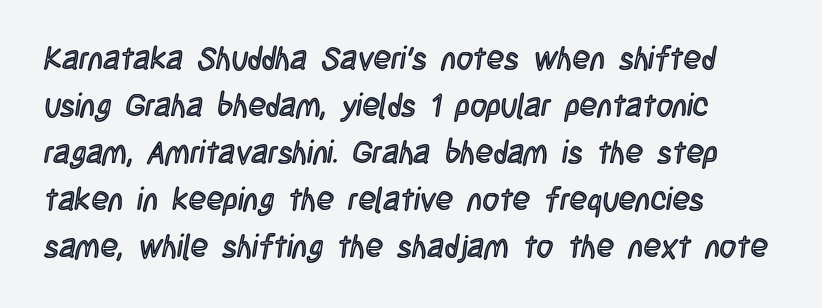
Q: Is the text italic (slanted)? A: Yes.
Q: Is the text underlined? A: No.
Q: How is the paragraph aligned? A: Left-aligned.
Q: Is the spacing between letters normal or unusually wide? A: Normal.
Q: Is the spacing between lines tight, normal or loose? A: Normal.
Q: Width (condensed, normal, or wide)? A: Condensed.
Q: x-height? A: Large.
Q: Monospaced? A: No.
